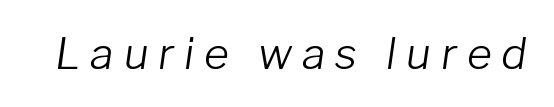
Q: Is the text bold? A: No.
Q: Is the text italic (slanted)? A: Yes, it leans right by about 8 degrees.
Q: Is the text underlined? A: No.
Q: Is the spacing between letters normal or unusually wide? A: Unusually wide.
Q: Width (condensed, normal, or wide)? A: Normal.
Q: Stroke contrast? A: Low.
Q: x-height? A: Medium.
Q: Monospaced? A: No.
